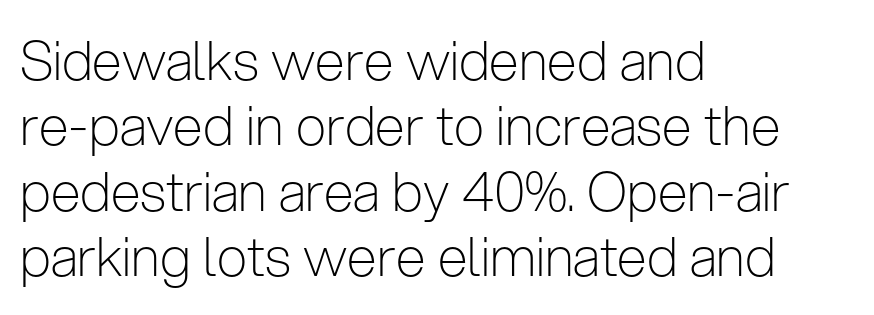
{"serif": "no", "italic": "no", "bold": "no", "weight": "light", "width": "condensed", "stroke_contrast": "low", "x_height": "medium", "monospaced": "no", "underline": "no", "align": "left", "line_spacing_ratio": 1.21, "letter_spacing": "normal", "letter_spacing_em": 0.0, "glyph_px": 54}
